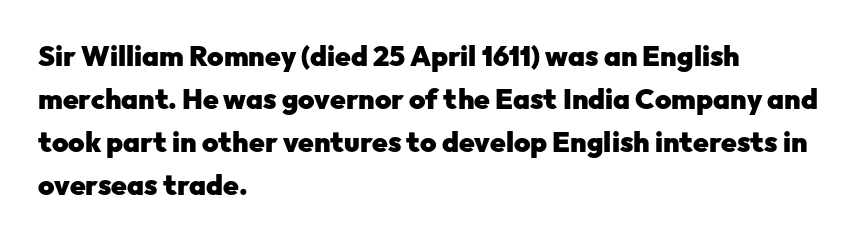
The ragged edge is on the right, which tells us the setting is flush left. Nobody touched the tracking dial on this one. Baseline-to-baseline distance is the conventional proportion of letter height. Serif or sans? Sans — the stroke terminals are bare.
